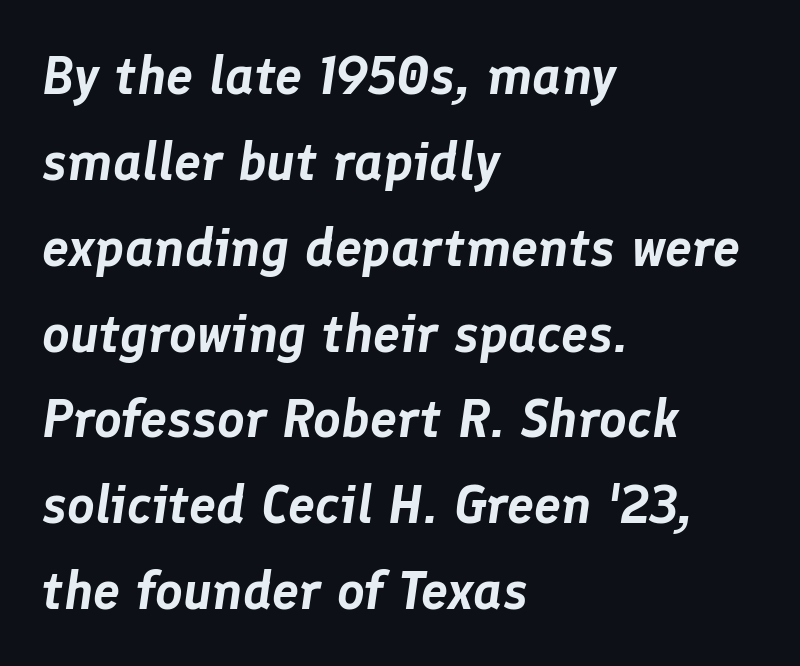
The image shows 54 px text type, italic (leaning right); set left-aligned, normal line spacing (1.59x), normal letter spacing, not underlined; low stroke contrast and a medium x-height.
